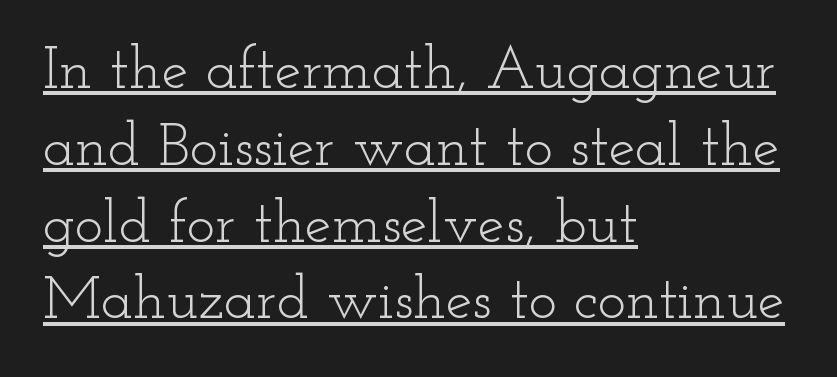
What decoration does the sample have? An underline. Honestly, the row spacing looks completely unremarkable. The font's upright variant was chosen for this text. To sum up the face: it has serifs.
